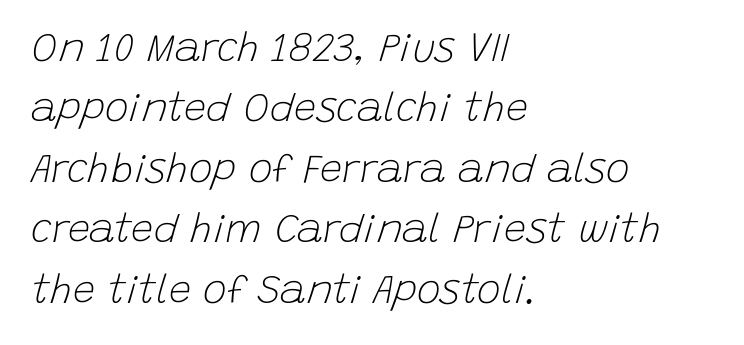
The setting favours the left margin, as ordinary paragraphs usually do. Descenders are the only things crossing below the line. Do the characters align in a grid? No, the font is proportional. The leading is moderate, giving the passage an even texture. Tracking here is standard; glyphs follow each other at the usual distance. Quick note: italic.
